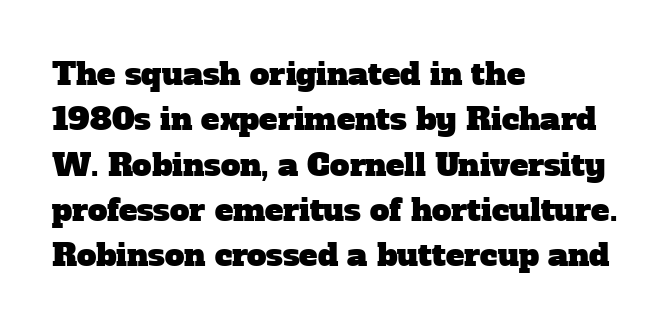
{"serif": "yes", "width": "normal", "stroke_contrast": "low", "x_height": "medium", "monospaced": "no", "underline": "no", "align": "left", "line_spacing": "normal", "line_spacing_ratio": 1.46, "letter_spacing": "normal", "letter_spacing_em": 0.0, "glyph_px": 31}
